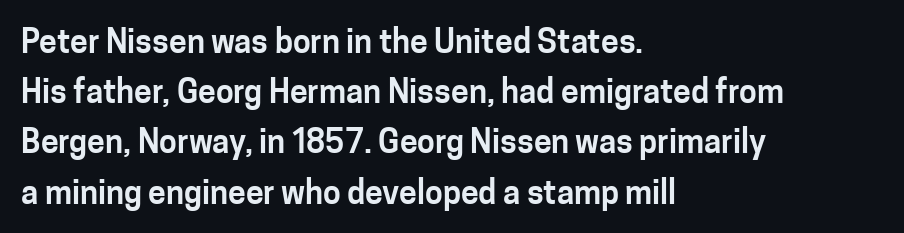
Do the characters align in a grid? No, the font is proportional. Style check: upright. You can tell from the bare stems that sans-serif type was used. This sample is left-justified, so line endings fall wherever the words run out. The gaps between neighbouring characters are ordinary and unremarkable. Interline gaps are of average width in this sample.
